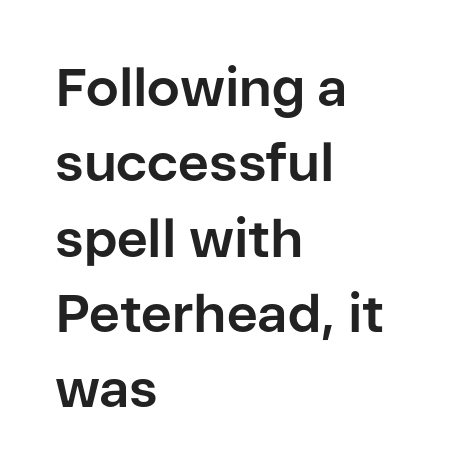
{"serif": "no", "italic": "no", "bold": "yes", "weight": "bold", "width": "normal", "stroke_contrast": "low", "x_height": "medium", "monospaced": "no", "underline": "no", "align": "left", "line_spacing": "normal", "line_spacing_ratio": 1.42, "letter_spacing": "normal", "letter_spacing_em": 0.0, "glyph_px": 53}
